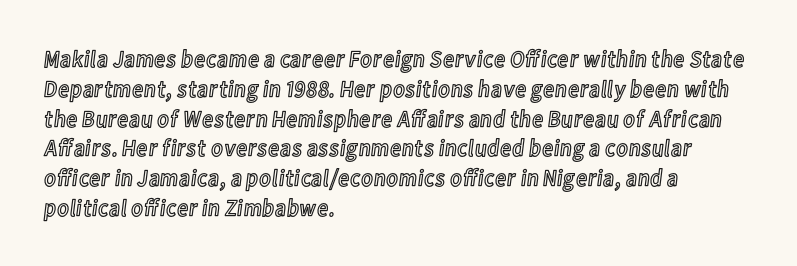
Q: Is the text italic (slanted)? A: Yes.
Q: Is the text underlined? A: No.
Q: How is the paragraph aligned? A: Left-aligned.
Q: Is the spacing between letters normal or unusually wide? A: Normal.
